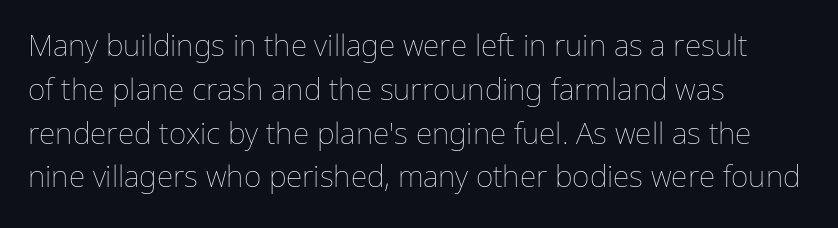
Heaviness? Minimal to ordinary, like unemphasized prose. The paragraph has a hard left edge and a soft right edge. Whoever set this chose a conventional vertical rhythm. Has an underline been added? It has not. Each letter keeps its own natural width here, so spacing adapts to shape. Is the letter spacing exaggerated? No — it looks like the ordinary default.
